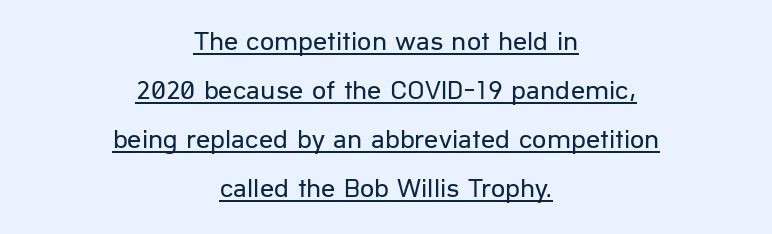
The image shows 28 px regular-weight sans-serif type, upright; set centered, line spacing 1.75x, normal letter spacing, underlined; low stroke contrast and a medium x-height.
